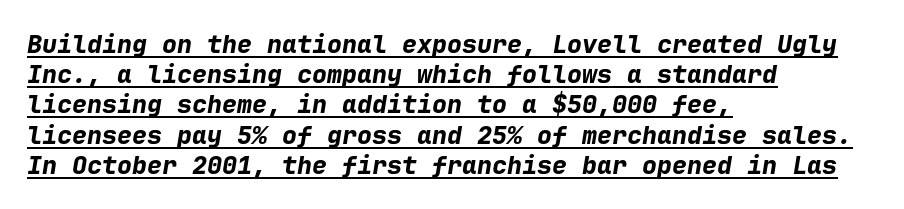
Does the weight exceed regular? Yes, all the way to bold. Does the copy run flush right? No — it runs flush left. The passage shown is underscored from start to finish. Letter spacing: default. An italicized treatment has been applied to the whole sample.
